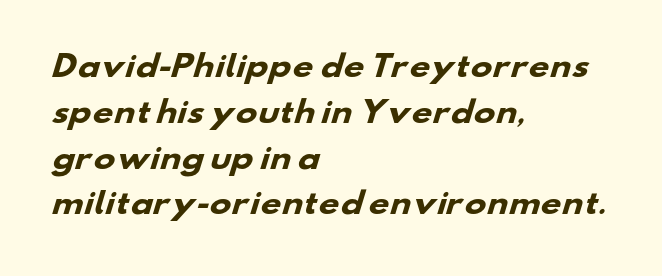
{"serif": "no", "bold": "yes", "weight": "heavy", "width": "wide", "stroke_contrast": "low", "x_height": "small", "monospaced": "no", "underline": "no", "align": "left", "line_spacing": "normal", "line_spacing_ratio": 1.58, "letter_spacing": "normal", "letter_spacing_em": 0.0, "glyph_px": 29}
